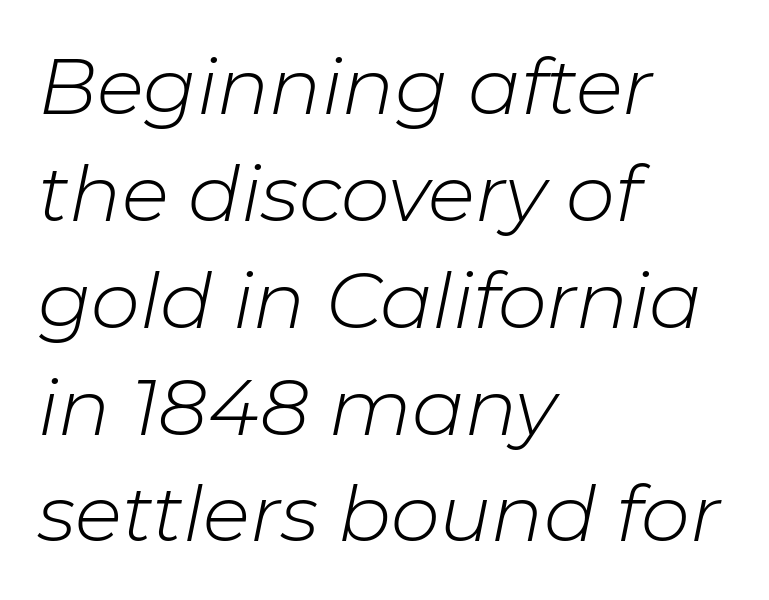
These lines keep a tight, regular rhythm from letter to letter. The lettering tilts uniformly, giving the passage an italic look. The typesetting does not lean heavy: it is not bold. Honestly, there is no underline to notice here at all.
